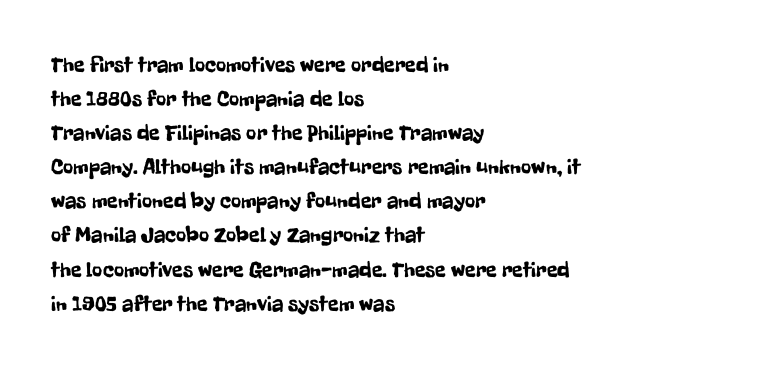
The image shows 22 px text type, upright; set left-aligned, normal line spacing (1.55x), normal letter spacing, not underlined.
